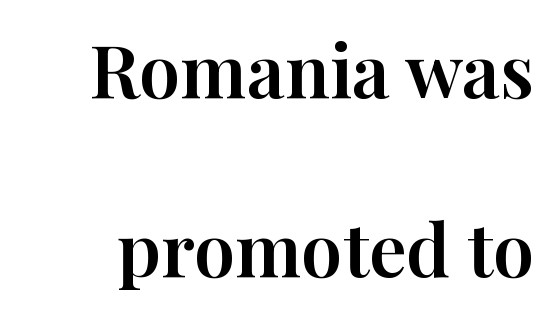
{"serif": "yes", "italic": "no", "width": "normal", "stroke_contrast": "high", "x_height": "medium", "monospaced": "no", "underline": "no", "line_spacing": "loose", "line_spacing_ratio": 2.42, "letter_spacing": "normal", "letter_spacing_em": 0.0, "glyph_px": 74}
